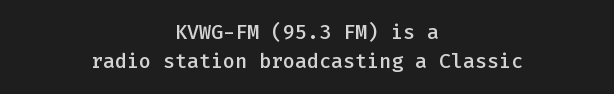
Tracking here is standard; glyphs follow each other at the usual distance. Compared with typical paragraphs, the rows here are spaced about the same. Is the type bold? Partly — it's a semibold, heavier than regular but not fully bold. The lines are quadded center.
